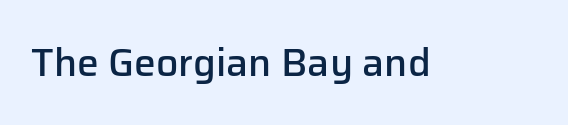
{"serif": "no", "italic": "no", "bold": "semi", "weight": "semibold", "width": "normal", "stroke_contrast": "low", "x_height": "medium", "monospaced": "no", "underline": "no", "letter_spacing": "normal", "letter_spacing_em": 0.0, "glyph_px": 39}
